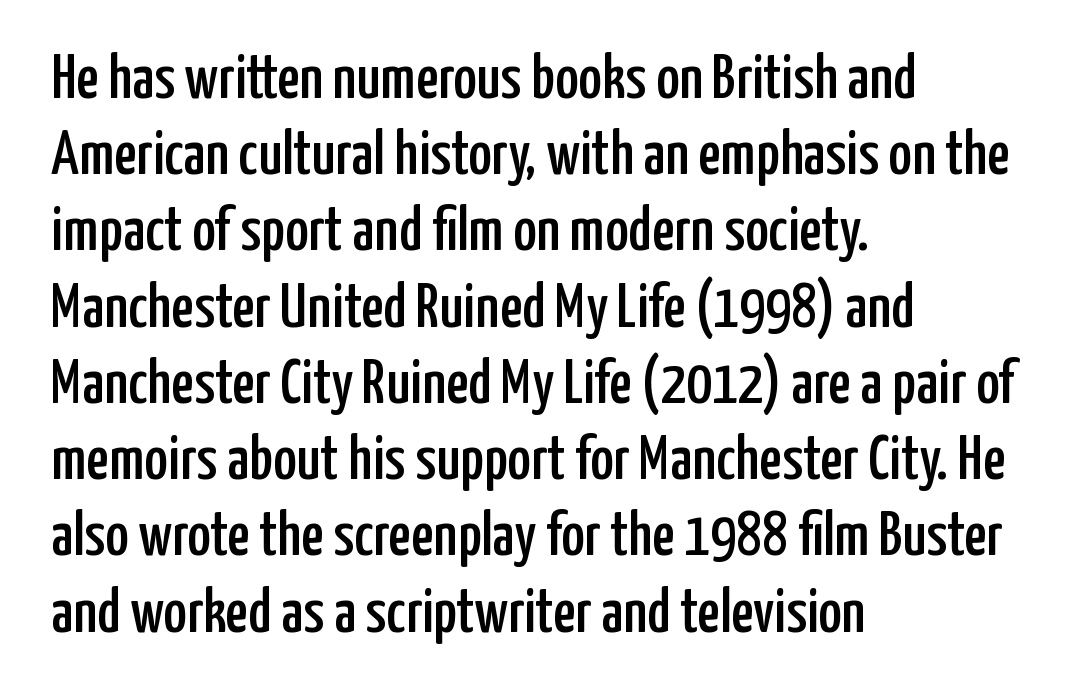
The image shows 63 px condensed sans-serif type, upright; set left-aligned, line spacing 1.21x, normal letter spacing, not underlined; low stroke contrast and a medium x-height.
